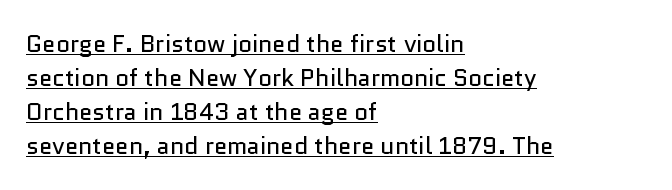
Q: Is the text bold? A: No.
Q: Is the text italic (slanted)? A: No, it is upright.
Q: Is the text underlined? A: Yes.
Q: How is the paragraph aligned? A: Left-aligned.
Q: Is the spacing between letters normal or unusually wide? A: Normal.
Q: Is the spacing between lines tight, normal or loose? A: Normal.
